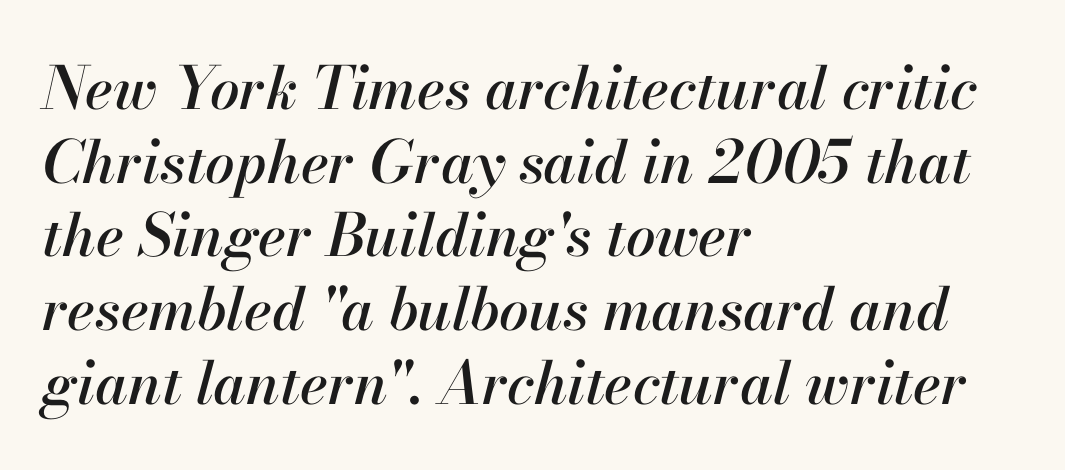
The image shows 59 px text type, italic (leaning right); set left-aligned, normal line spacing (1.25x), normal letter spacing, not underlined; high stroke contrast and a small x-height.
